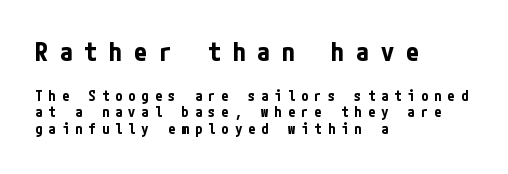
{"italic": "no", "bold": "yes", "underline": "no", "align": "left", "line_spacing_ratio": 1.19, "letter_spacing": "wide", "letter_spacing_em": 0.45, "larger_block": "first", "size_ratio": 1.86, "glyph_px": 26}
